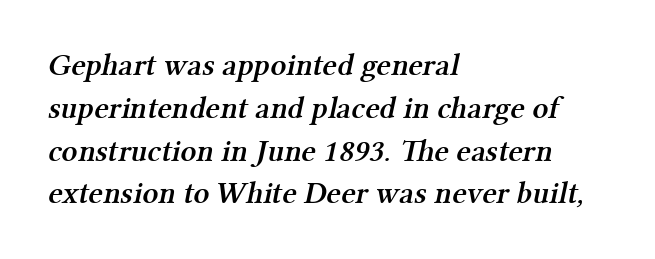
Q: Is the text bold? A: Semi-bold.
Q: Is the typeface a serif or a sans-serif typeface? A: Serif.
Q: Is the text underlined? A: No.
Q: How is the paragraph aligned? A: Left-aligned.
Q: Is the spacing between letters normal or unusually wide? A: Normal.
Q: Is the spacing between lines tight, normal or loose? A: Normal.
Q: Width (condensed, normal, or wide)? A: Normal.
Q: Stroke contrast? A: Medium.
Q: x-height? A: Medium.
Q: Monospaced? A: No.
